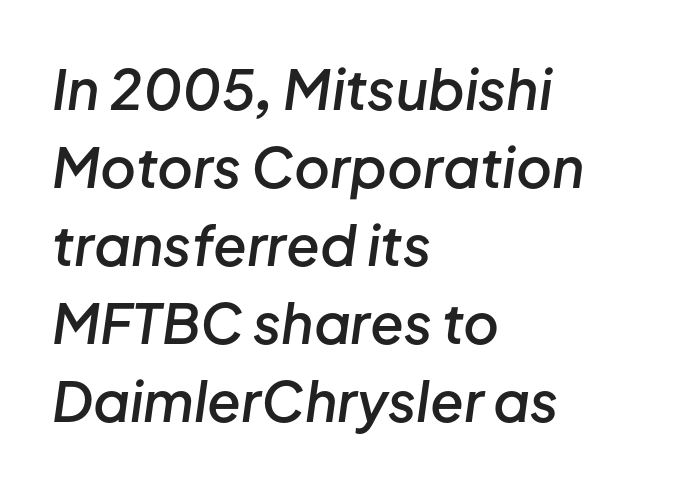
Q: Is the text bold? A: Semi-bold.
Q: Is the text italic (slanted)? A: Yes, it leans right by about 8 degrees.
Q: Is the text underlined? A: No.
Q: How is the paragraph aligned? A: Left-aligned.
Q: Is the spacing between letters normal or unusually wide? A: Normal.
Q: Is the spacing between lines tight, normal or loose? A: Normal.
Q: Width (condensed, normal, or wide)? A: Normal.
Q: Stroke contrast? A: Low.
Q: x-height? A: Medium.
Q: Monospaced? A: No.
